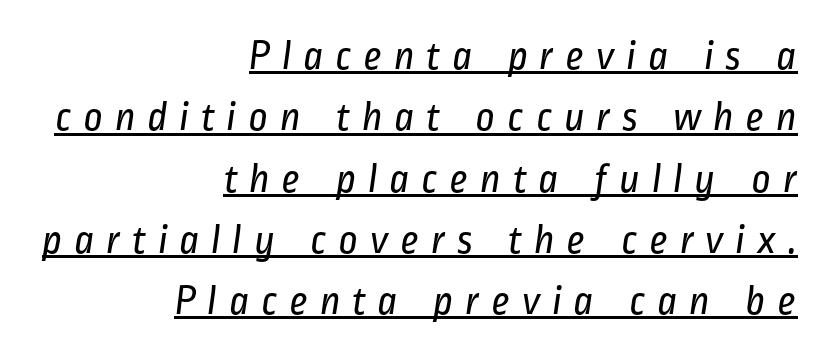
The image shows 42 px regular-weight, condensed sans-serif type; set right-aligned, normal line spacing (1.46x), unusually wide letter spacing (+0.27 em), underlined; low stroke contrast and a medium x-height.
